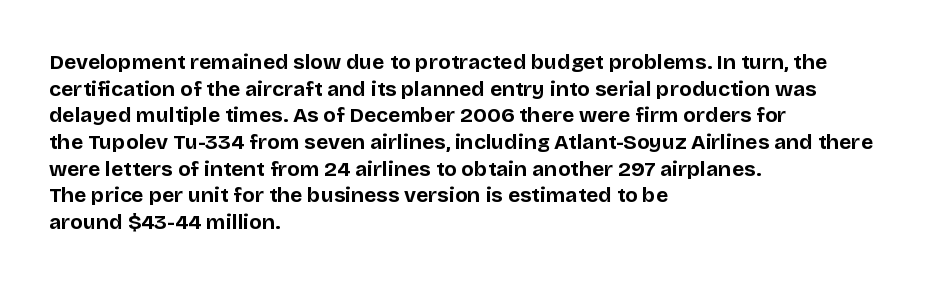
Q: Is the text bold? A: Yes.
Q: Is the text italic (slanted)? A: No, it is upright.
Q: Is the text underlined? A: No.
Q: How is the paragraph aligned? A: Left-aligned.
Q: Is the spacing between letters normal or unusually wide? A: Normal.
Q: Is the spacing between lines tight, normal or loose? A: Normal.
